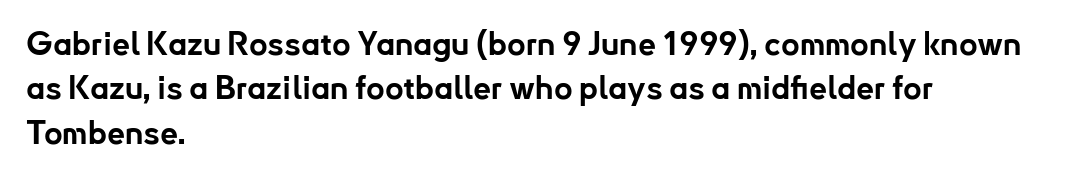
The image shows 32 px bold sans-serif type, upright; set left-aligned, normal line spacing (1.39x), normal letter spacing, not underlined; low stroke contrast and a small x-height.
